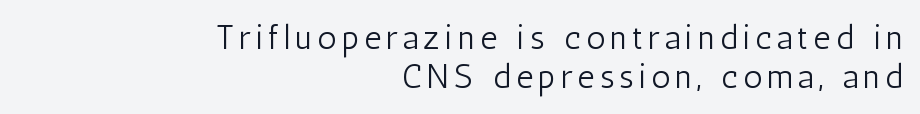
Q: Is the text bold? A: No.
Q: Is the text italic (slanted)? A: No, it is upright.
Q: Is the typeface a serif or a sans-serif typeface? A: Sans-serif.
Q: Is the text underlined? A: No.
Q: How is the paragraph aligned? A: Right-aligned.
Q: Width (condensed, normal, or wide)? A: Condensed.
Q: Stroke contrast? A: Low.
Q: x-height? A: Medium.
Q: Monospaced? A: No.
